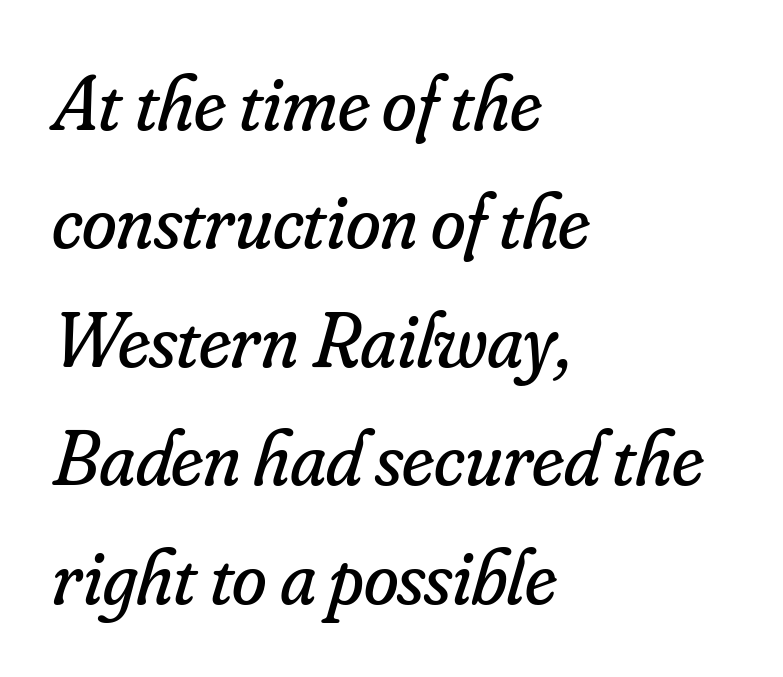
Q: Is the text bold? A: No.
Q: Is the text italic (slanted)? A: Yes, it leans right by about 16 degrees.
Q: Is the typeface a serif or a sans-serif typeface? A: Serif.
Q: Is the text underlined? A: No.
Q: How is the paragraph aligned? A: Left-aligned.
Q: Is the spacing between letters normal or unusually wide? A: Normal.
Q: Is the spacing between lines tight, normal or loose? A: Normal.
Q: Width (condensed, normal, or wide)? A: Normal.
Q: Stroke contrast? A: Low.
Q: x-height? A: Small.
Q: Monospaced? A: No.
